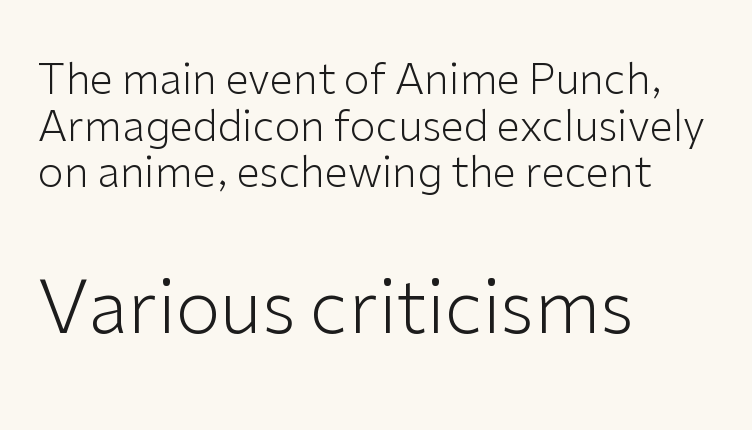
Q: Is the text bold? A: No.
Q: Is the text italic (slanted)? A: No, it is upright.
Q: Is the typeface a serif or a sans-serif typeface? A: Sans-serif.
Q: Is the text underlined? A: No.
Q: How is the paragraph aligned? A: Left-aligned.
Q: Is the spacing between letters normal or unusually wide? A: Normal.
Q: Is the spacing between lines tight, normal or loose? A: Tight.
Q: Which block of text is set in a larger size, the first (top) or the second (bottom)? A: The second (bottom) one.
Q: Width (condensed, normal, or wide)? A: Normal.
Q: Stroke contrast? A: Low.
Q: x-height? A: Medium.
Q: Monospaced? A: No.
